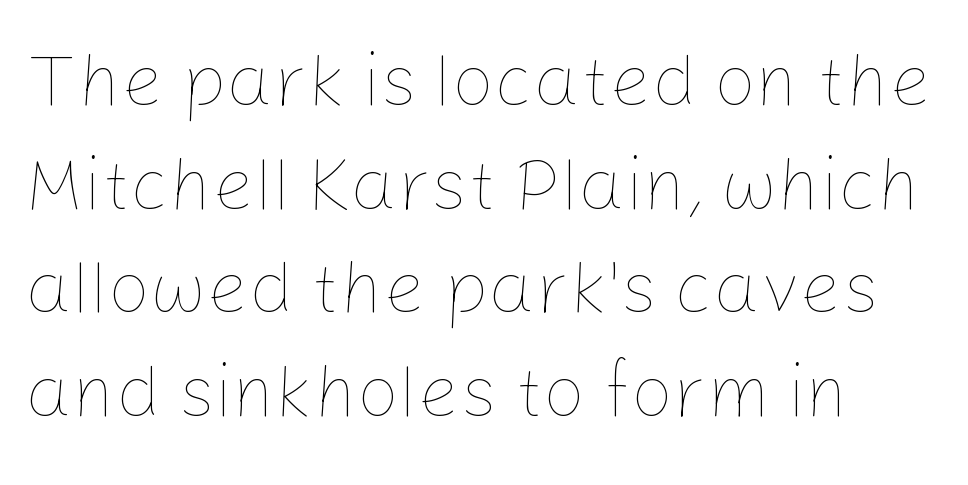
Q: Is the text bold? A: No.
Q: Is the text italic (slanted)? A: No, it is upright.
Q: Is the text underlined? A: No.
Q: How is the paragraph aligned? A: Left-aligned.
Q: Is the spacing between letters normal or unusually wide? A: Normal.
Q: Is the spacing between lines tight, normal or loose? A: Normal.
Q: Width (condensed, normal, or wide)? A: Normal.
Q: Stroke contrast? A: Low.
Q: x-height? A: Medium.
Q: Monospaced? A: No.
